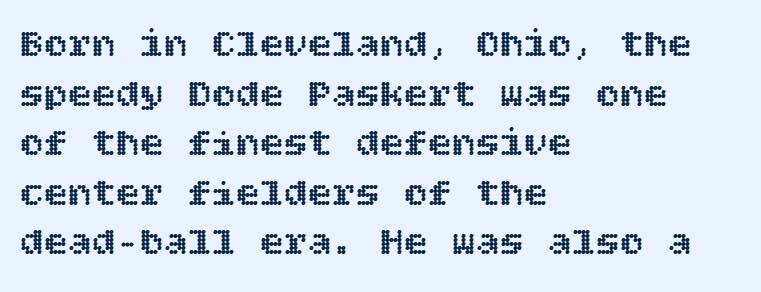
{"italic": "no", "width": "normal", "x_height": "large", "underline": "no", "align": "left", "line_spacing_ratio": 1.24, "letter_spacing": "normal", "letter_spacing_em": 0.0, "glyph_px": 40}
